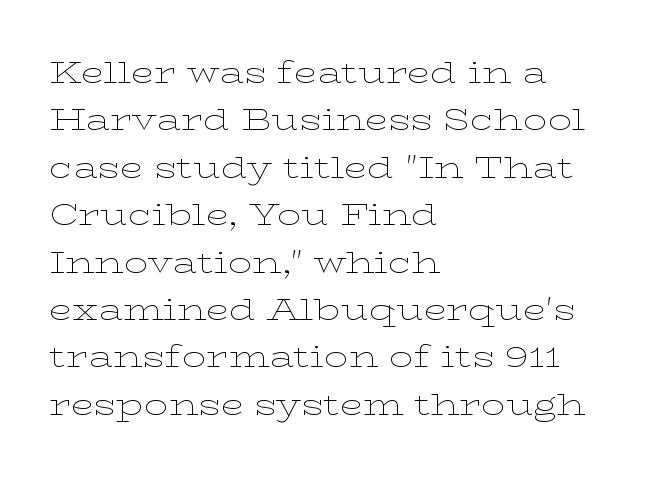
Q: Is the text bold? A: No.
Q: Is the text italic (slanted)? A: No, it is upright.
Q: Is the typeface a serif or a sans-serif typeface? A: Serif.
Q: Is the text underlined? A: No.
Q: How is the paragraph aligned? A: Left-aligned.
Q: Is the spacing between letters normal or unusually wide? A: Normal.
Q: Is the spacing between lines tight, normal or loose? A: Normal.
Q: Width (condensed, normal, or wide)? A: Wide.
Q: Stroke contrast? A: Low.
Q: x-height? A: Medium.
Q: Monospaced? A: No.
